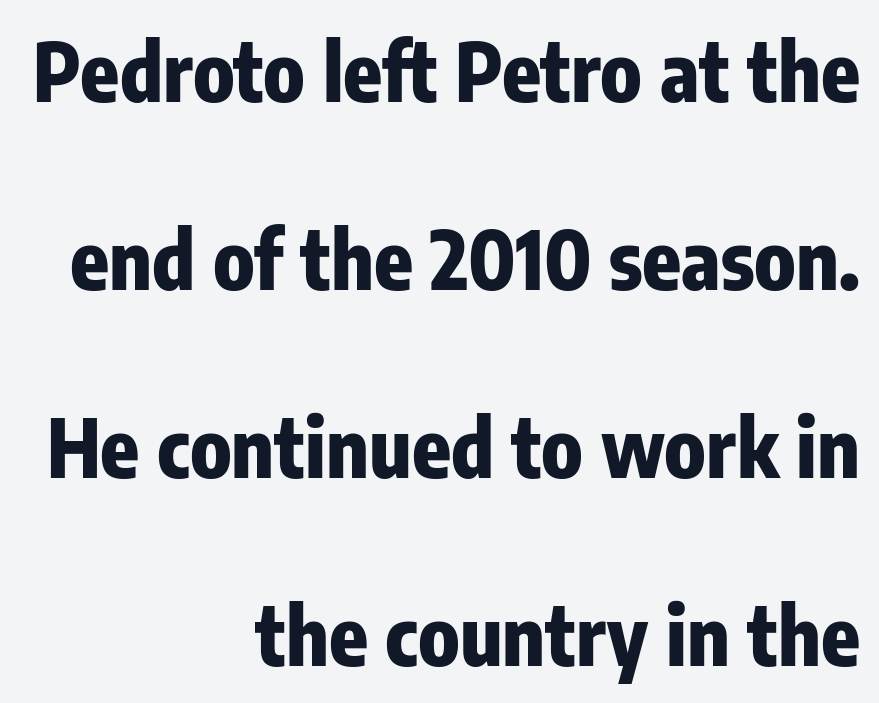
Here the designer chose a conventional face with non-uniform glyph widths. The tracking reads as untouched default to a designer's eye. If you drew a line through each stem, it would be perfectly vertical. Look at the bottom of the vertical strokes: they stop flat, with no serifs. The paragraph shown leans on its right margin. Weight check: bold — yes, fully.
